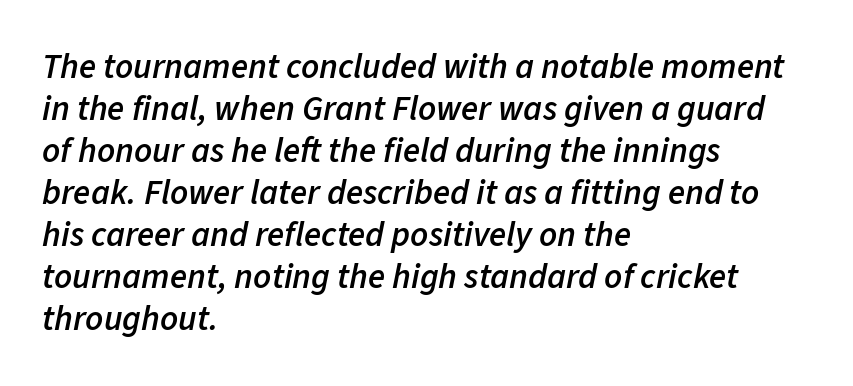
{"italic": "yes", "lean": "right", "slant_degrees": 11, "bold": "semi", "weight": "semibold", "width": "normal", "stroke_contrast": "low", "x_height": "medium", "monospaced": "no", "underline": "no", "align": "left", "line_spacing_ratio": 1.2, "letter_spacing": "normal", "letter_spacing_em": 0.0, "glyph_px": 35}
